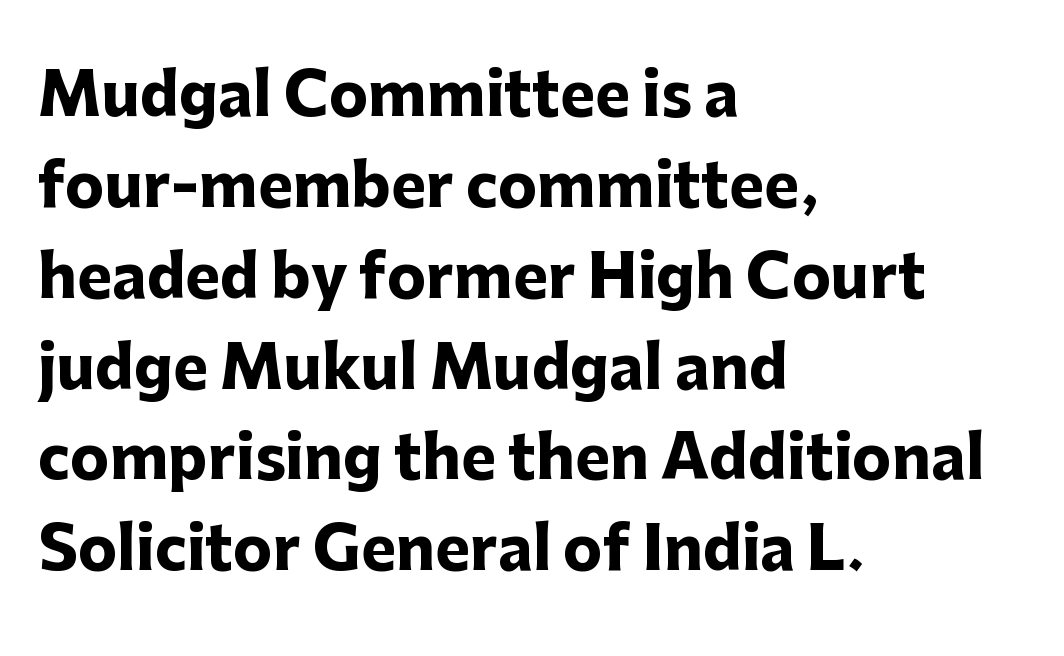
Italic? Not at all — the glyphs are vertical. What stands out about the letter spacing? Nothing — it is the standard amount. Compared with a centered layout, this one pins lines to the left instead. The specimen omits any rule beneath the text block's lines.
